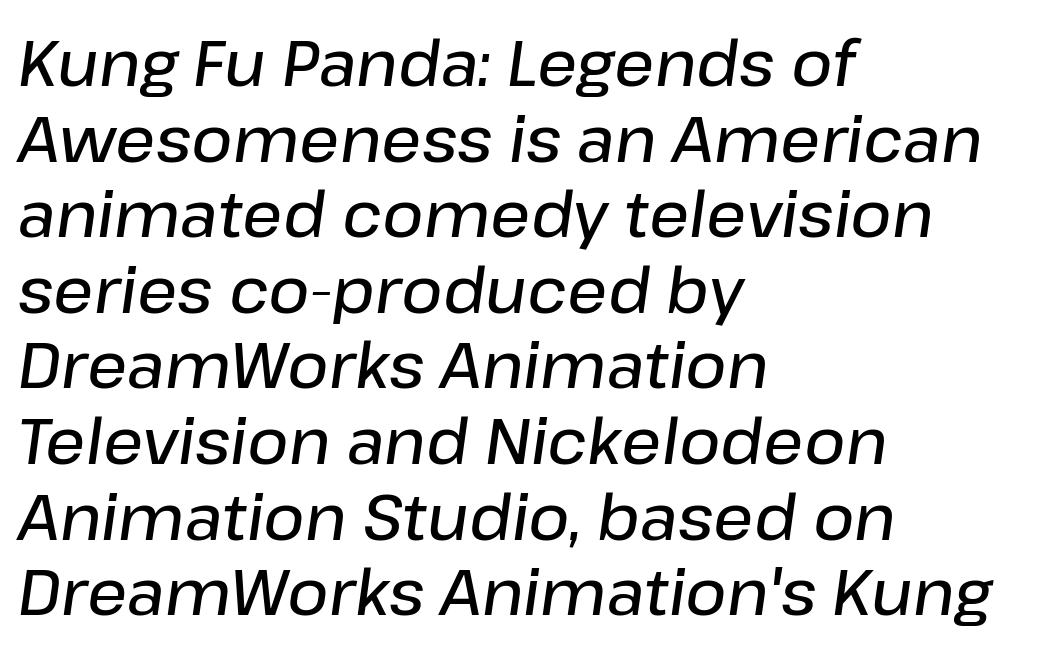
{"italic": "yes", "lean": "right", "slant_degrees": 8, "bold": "semi", "weight": "semibold", "width": "normal", "stroke_contrast": "low", "x_height": "medium", "monospaced": "no", "underline": "no", "align": "left", "line_spacing_ratio": 1.2, "letter_spacing": "normal", "letter_spacing_em": 0.0, "glyph_px": 63}
